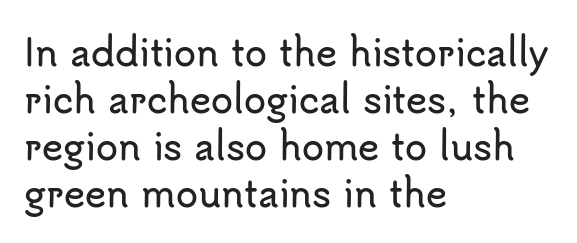
{"serif": "no", "italic": "no", "width": "normal", "stroke_contrast": "low", "x_height": "small", "monospaced": "no", "underline": "no", "align": "left", "line_spacing": "normal", "line_spacing_ratio": 1.31, "letter_spacing": "normal", "letter_spacing_em": 0.0, "glyph_px": 36}
